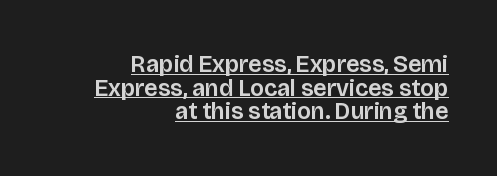
{"italic": "no", "underline": "yes", "align": "right", "line_spacing": "tight", "line_spacing_ratio": 0.98, "letter_spacing": "normal", "letter_spacing_em": 0.0, "glyph_px": 24}
